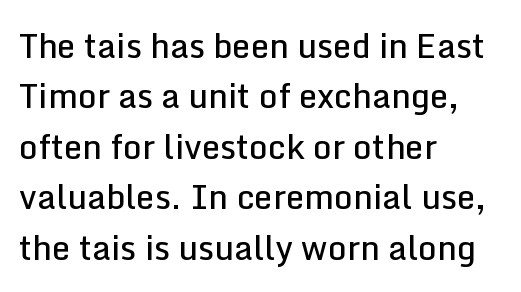
Q: Is the text bold? A: Semi-bold.
Q: Is the text italic (slanted)? A: No, it is upright.
Q: Is the typeface a serif or a sans-serif typeface? A: Sans-serif.
Q: Is the text underlined? A: No.
Q: How is the paragraph aligned? A: Left-aligned.
Q: Is the spacing between letters normal or unusually wide? A: Normal.
Q: Is the spacing between lines tight, normal or loose? A: Normal.
Q: Width (condensed, normal, or wide)? A: Normal.
Q: Stroke contrast? A: Low.
Q: x-height? A: Medium.
Q: Monospaced? A: No.
